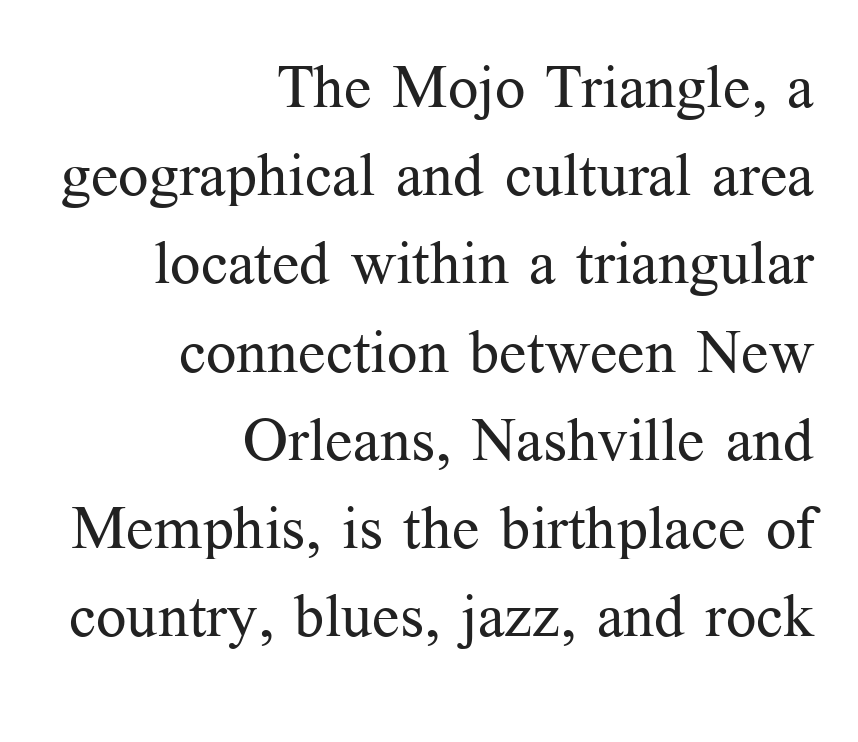
{"serif": "yes", "italic": "no", "bold": "no", "weight": "regular", "width": "normal", "stroke_contrast": "medium", "x_height": "medium", "monospaced": "no", "underline": "no", "align": "right", "line_spacing": "normal", "line_spacing_ratio": 1.47, "letter_spacing": "normal", "letter_spacing_em": 0.0, "glyph_px": 60}
